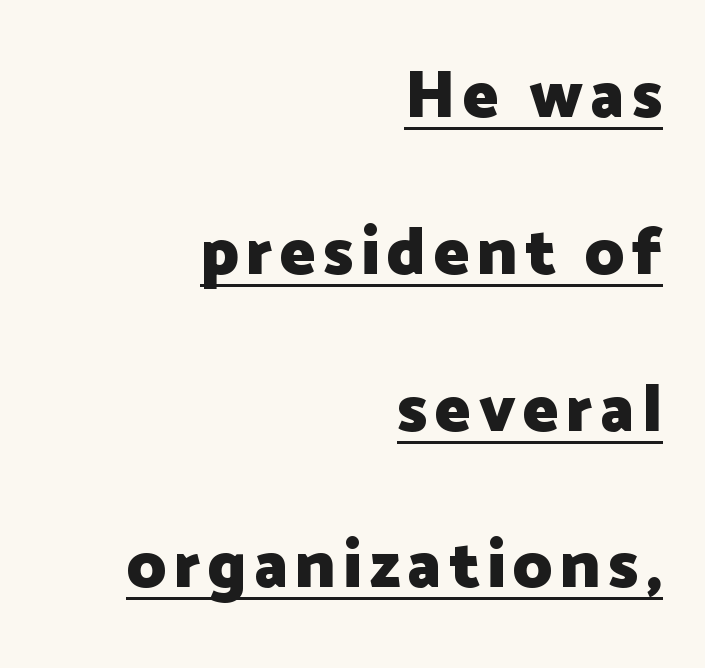
Notice the wide empty band between every row — that's loose leading. No italicization has been applied; the sample stays upright. Is this a sans? Yes — the strokes have no serifs. Alignment: flush right.
